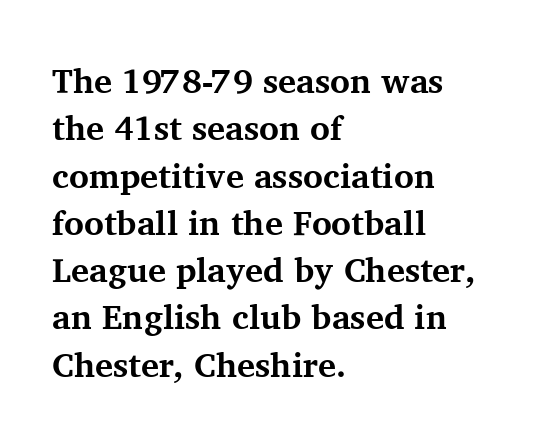
{"serif": "yes", "italic": "no", "bold": "yes", "weight": "bold", "width": "normal", "stroke_contrast": "medium", "x_height": "medium", "monospaced": "no", "underline": "no", "align": "left", "line_spacing": "normal", "line_spacing_ratio": 1.39, "letter_spacing": "normal", "letter_spacing_em": 0.0, "glyph_px": 34}
